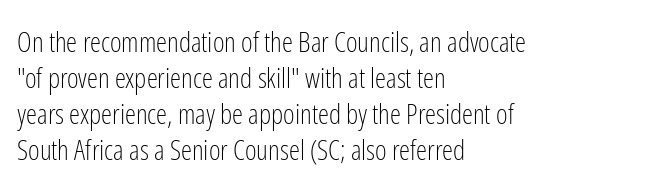
The image shows 28 px light, condensed sans-serif type, upright; set left-aligned, normal line spacing (1.29x), normal letter spacing, not underlined; low stroke contrast and a medium x-height.
